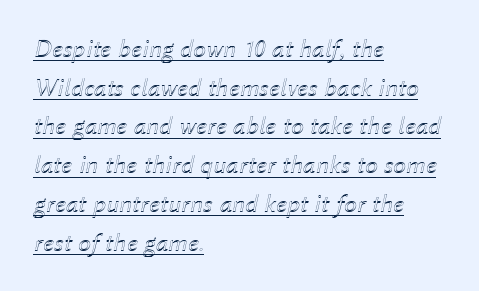
The rendering anchors every line to the left-hand side. The type is set solid horizontally, with unmodified tracking. Descenders here cross a horizontal rule under the line. Regarding leading, the lines here are spaced in the standard way. Would a proofreader flag this as italicized? Yes.
